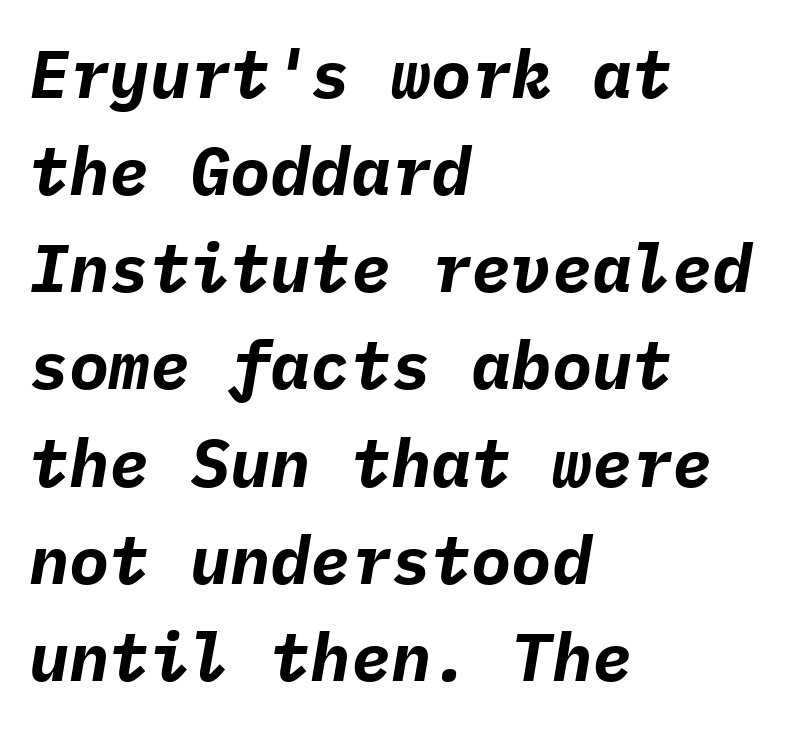
Q: Is the text bold? A: Yes.
Q: Is the text italic (slanted)? A: Yes, it leans right by about 9 degrees.
Q: Is the text underlined? A: No.
Q: How is the paragraph aligned? A: Left-aligned.
Q: Is the spacing between letters normal or unusually wide? A: Normal.
Q: Is the spacing between lines tight, normal or loose? A: Normal.
Q: Width (condensed, normal, or wide)? A: Normal.
Q: Stroke contrast? A: Low.
Q: x-height? A: Medium.
Q: Monospaced? A: Yes.
